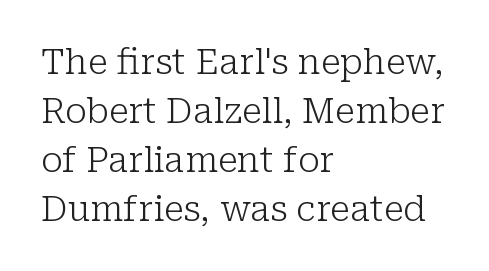
Q: Is the text bold? A: No.
Q: Is the text italic (slanted)? A: No, it is upright.
Q: Is the typeface a serif or a sans-serif typeface? A: Serif.
Q: Is the text underlined? A: No.
Q: How is the paragraph aligned? A: Left-aligned.
Q: Is the spacing between letters normal or unusually wide? A: Normal.
Q: Is the spacing between lines tight, normal or loose? A: Normal.
Q: Width (condensed, normal, or wide)? A: Normal.
Q: Stroke contrast? A: Low.
Q: x-height? A: Medium.
Q: Monospaced? A: No.
